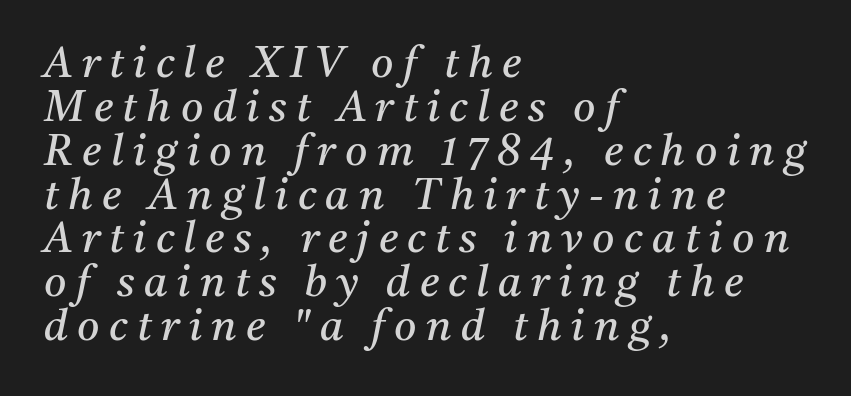
{"serif": "yes", "italic": "yes", "lean": "right", "slant_degrees": 11, "bold": "no", "weight": "regular", "width": "normal", "stroke_contrast": "medium", "x_height": "medium", "monospaced": "no", "underline": "no", "align": "left", "line_spacing": "tight", "line_spacing_ratio": 1.02, "letter_spacing": "wide", "letter_spacing_em": 0.22, "glyph_px": 43}
